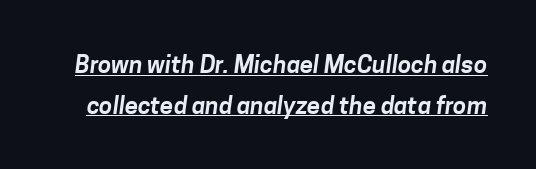
A baseline rule has been typeset under these characters. Each word holds together tightly as a unit, with standard inter-letter gaps. Leading matches the norm, producing a regular column.
